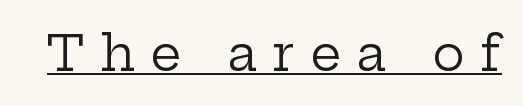
{"serif": "yes", "italic": "no", "bold": "no", "weight": "regular", "width": "wide", "stroke_contrast": "low", "x_height": "medium", "monospaced": "no", "underline": "yes", "letter_spacing": "wide", "letter_spacing_em": 0.31, "glyph_px": 49}
